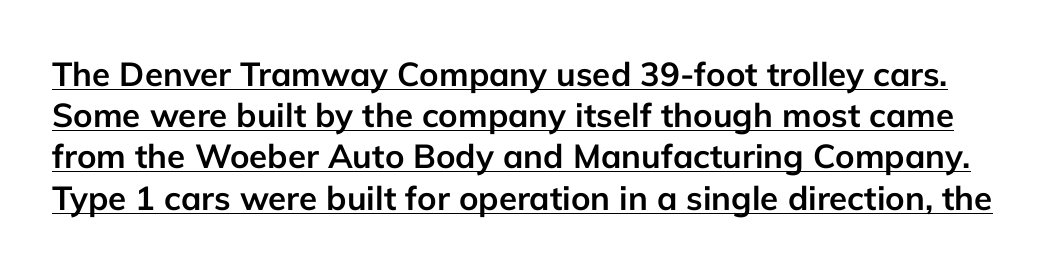
The designer went with a sans here, leaving each stem footless. You could call the tracking neutral — neither tight nor loose. Each glyph is drawn with heavy, bold strokes. Unlike italic type, these characters show no tilt at all.
